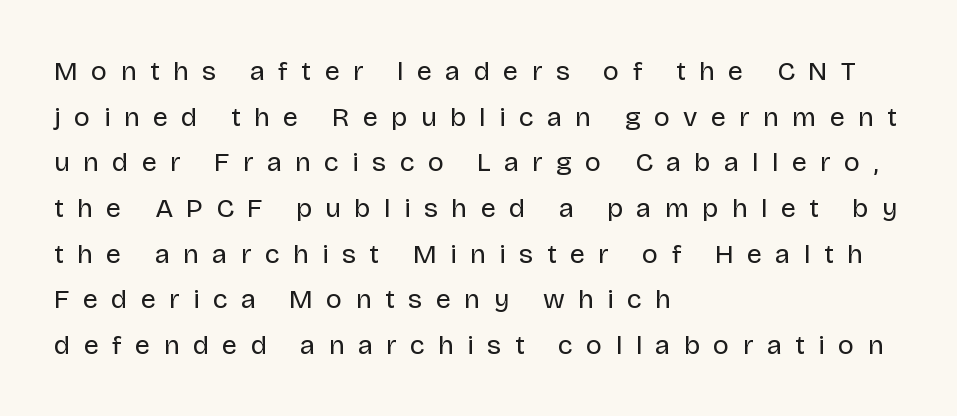
{"italic": "no", "bold": "no", "underline": "no", "align": "left", "line_spacing": "normal", "line_spacing_ratio": 1.69, "letter_spacing": "wide", "letter_spacing_em": 0.49, "glyph_px": 27}
